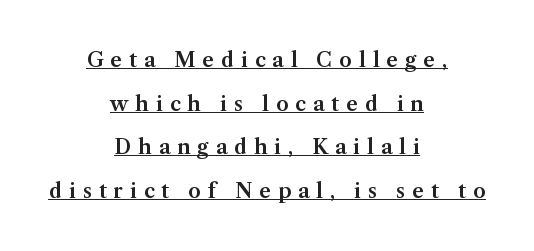
{"italic": "no", "underline": "yes", "align": "center", "line_spacing": "loose", "line_spacing_ratio": 2.18, "letter_spacing": "wide", "letter_spacing_em": 0.35, "glyph_px": 20}
